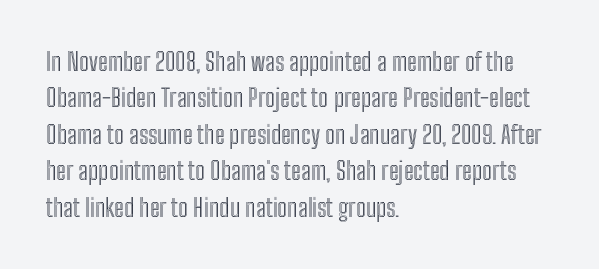
Q: Is the text italic (slanted)? A: No, it is upright.
Q: Is the text underlined? A: No.
Q: How is the paragraph aligned? A: Left-aligned.
Q: Is the spacing between letters normal or unusually wide? A: Normal.
Q: Is the spacing between lines tight, normal or loose? A: Normal.
